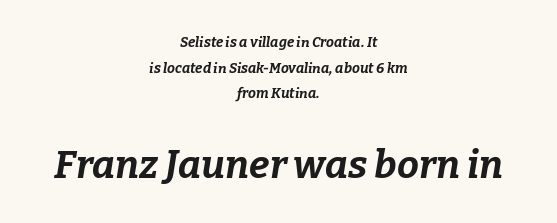
Q: Is the text bold? A: Yes.
Q: Is the text italic (slanted)? A: Yes, it leans right by about 9 degrees.
Q: Is the text underlined? A: No.
Q: How is the paragraph aligned? A: Centered.
Q: Is the spacing between letters normal or unusually wide? A: Normal.
Q: Which block of text is set in a larger size, the first (top) or the second (bottom)? A: The second (bottom) one.
Q: Width (condensed, normal, or wide)? A: Normal.
Q: Stroke contrast? A: Low.
Q: x-height? A: Medium.
Q: Monospaced? A: No.
